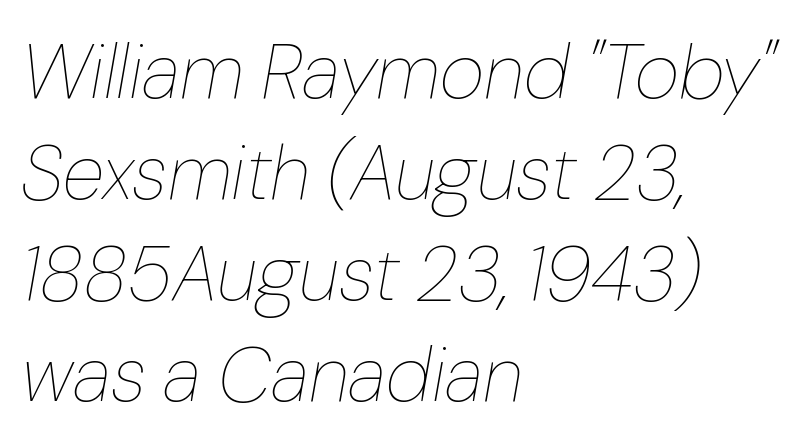
Q: Is the text bold? A: No.
Q: Is the text italic (slanted)? A: Yes, it leans right by about 10 degrees.
Q: Is the text underlined? A: No.
Q: How is the paragraph aligned? A: Left-aligned.
Q: Is the spacing between letters normal or unusually wide? A: Normal.
Q: Is the spacing between lines tight, normal or loose? A: Normal.
Q: Width (condensed, normal, or wide)? A: Normal.
Q: Stroke contrast? A: Low.
Q: x-height? A: Medium.
Q: Monospaced? A: No.
